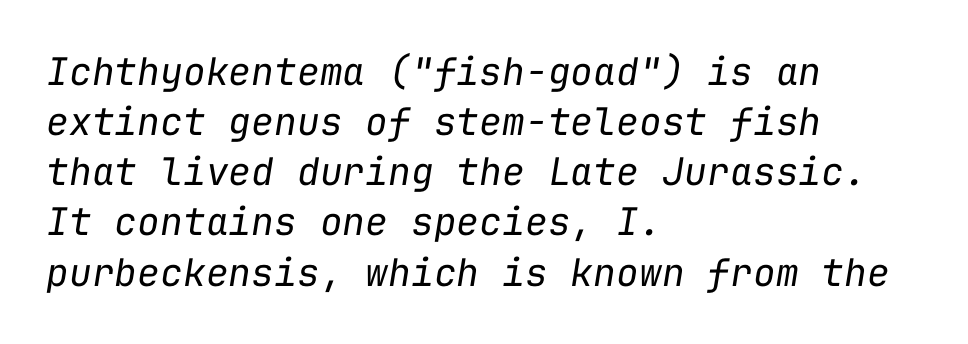
The image shows 38 px regular-weight type, italic (leaning right), monospaced; set left-aligned, normal line spacing (1.32x), normal letter spacing, not underlined; low stroke contrast and a medium x-height.
